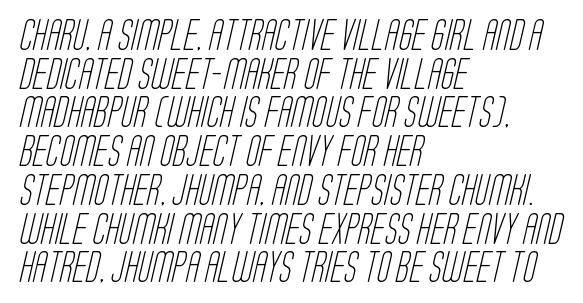
The image shows 31 px light, condensed sans-serif type; set left-aligned, normal line spacing (1.25x), normal letter spacing, not underlined; low stroke contrast and a large x-height.
